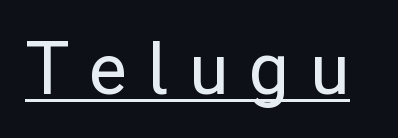
The image shows 74 px regular-weight sans-serif type, upright; set unusually wide letter spacing (+0.27 em), underlined; low stroke contrast and a medium x-height.
